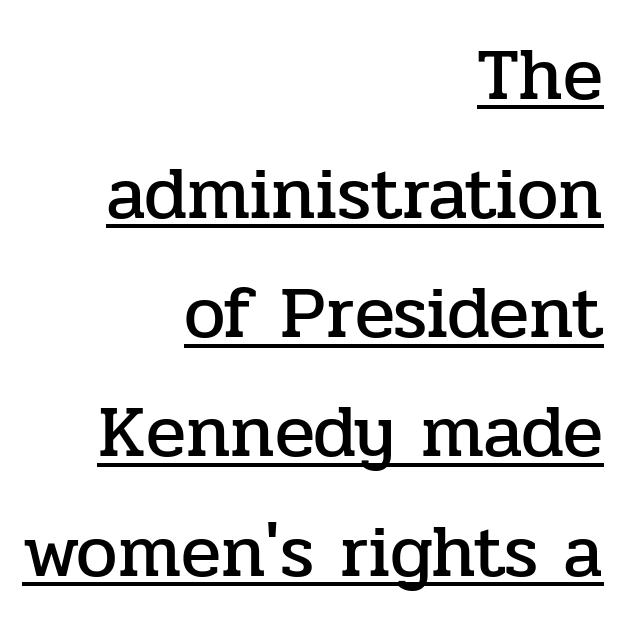
{"serif": "yes", "italic": "no", "width": "normal", "stroke_contrast": "low", "x_height": "medium", "monospaced": "no", "underline": "yes", "align": "right", "line_spacing": "normal", "line_spacing_ratio": 1.61, "letter_spacing": "normal", "letter_spacing_em": 0.0, "glyph_px": 74}
